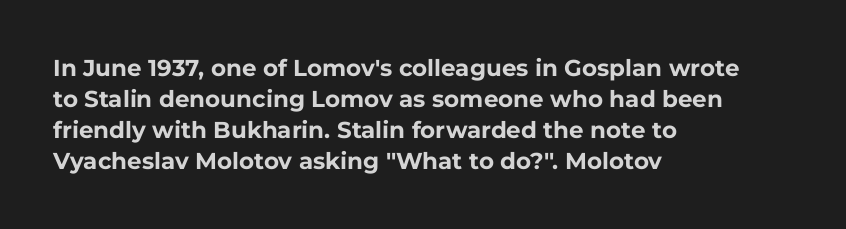
Q: Is the text bold? A: Yes.
Q: Is the text italic (slanted)? A: No, it is upright.
Q: Is the text underlined? A: No.
Q: How is the paragraph aligned? A: Left-aligned.
Q: Is the spacing between letters normal or unusually wide? A: Normal.
Q: Is the spacing between lines tight, normal or loose? A: Normal.
